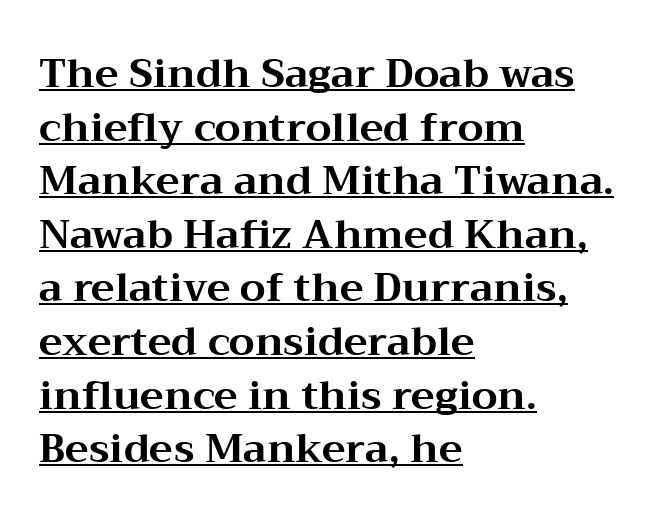
The letters advance in unequal steps, a hallmark of proportional type. Unlike a clean sans, this face finishes its strokes with serifs. Posture: vertical. The typesetter chose a ragged-right arrangement here. The sample has been set heavy, in full bold.
